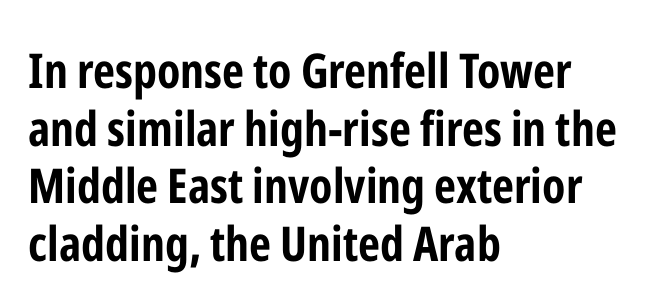
The image shows 48 px bold, condensed sans-serif type, upright; set left-aligned, line spacing 1.2x, normal letter spacing, not underlined; low stroke contrast and a medium x-height.
